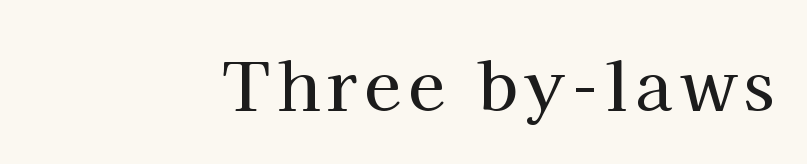
Q: Is the text italic (slanted)? A: No, it is upright.
Q: Is the typeface a serif or a sans-serif typeface? A: Serif.
Q: Is the text underlined? A: No.
Q: How is the paragraph aligned? A: Right-aligned.
Q: Width (condensed, normal, or wide)? A: Normal.
Q: Stroke contrast? A: High.
Q: x-height? A: Medium.
Q: Monospaced? A: No.
